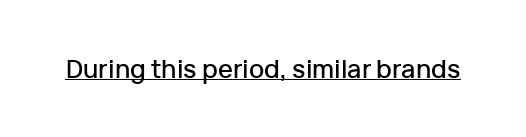
{"italic": "no", "underline": "yes", "letter_spacing": "normal", "letter_spacing_em": 0.0, "glyph_px": 25}
